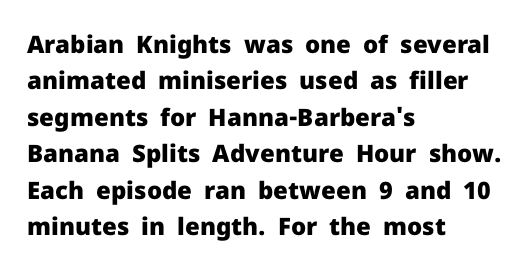
Q: Is the text bold? A: Yes.
Q: Is the text italic (slanted)? A: No, it is upright.
Q: Is the text underlined? A: No.
Q: How is the paragraph aligned? A: Left-aligned.
Q: Is the spacing between letters normal or unusually wide? A: Normal.
Q: Is the spacing between lines tight, normal or loose? A: Normal.
